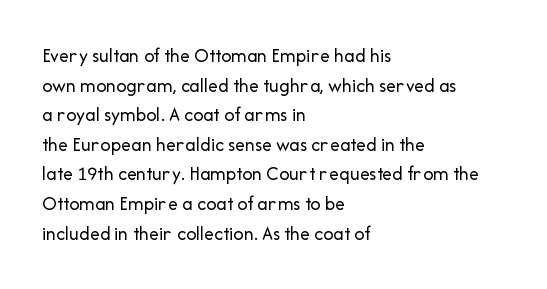
Compared with a typical body face, this is equally light or lighter still. The line texture is even and compact thanks to regular tracking. The space directly below the letters is spotless. Nope, not italic — everything's standing straight.
